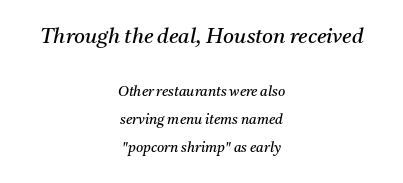
The glyphs look as if they've been sheared to an angle. These lines stand farther apart than default settings would place them. In terms of letterspacing, this is plain default setting. Horizontal alignment here is central, giving a formal, balanced look. This is not heavy type; no bold has been used. The face used here appears at its bigger size in the upper chunk.
